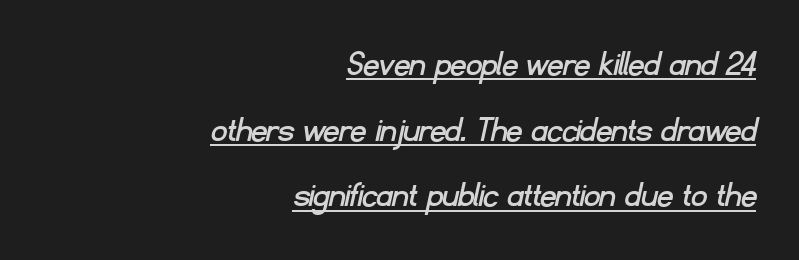
Q: Is the typeface a serif or a sans-serif typeface? A: Sans-serif.
Q: Is the text underlined? A: Yes.
Q: How is the paragraph aligned? A: Right-aligned.
Q: Is the spacing between letters normal or unusually wide? A: Normal.
Q: Width (condensed, normal, or wide)? A: Normal.
Q: Stroke contrast? A: Low.
Q: x-height? A: Small.
Q: Monospaced? A: No.
